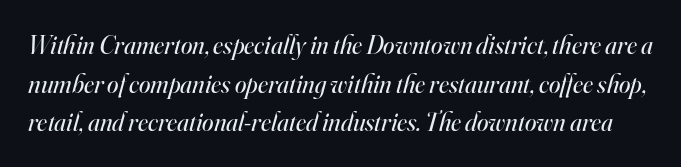
Q: Is the text bold? A: No.
Q: Is the text italic (slanted)? A: Yes, it leans right by about 16 degrees.
Q: Is the text underlined? A: No.
Q: Is the spacing between letters normal or unusually wide? A: Normal.
Q: Is the spacing between lines tight, normal or loose? A: Normal.
